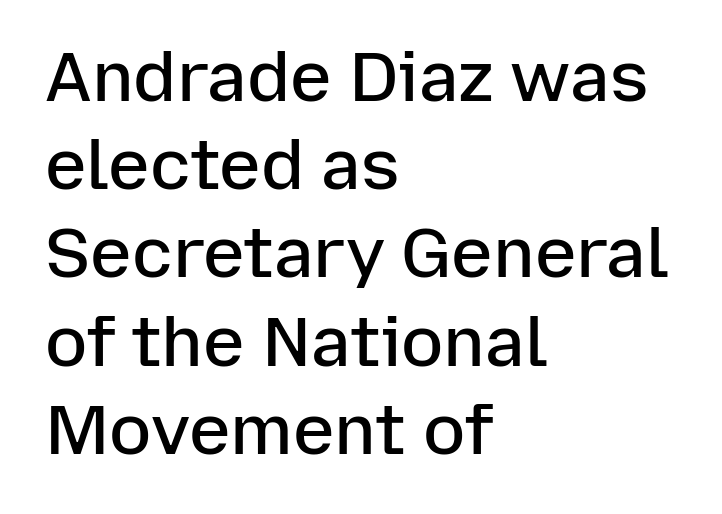
{"serif": "no", "italic": "no", "bold": "semi", "weight": "semibold", "width": "normal", "stroke_contrast": "low", "x_height": "medium", "monospaced": "no", "underline": "no", "align": "left", "line_spacing": "normal", "line_spacing_ratio": 1.26, "letter_spacing": "normal", "letter_spacing_em": 0.0, "glyph_px": 70}
